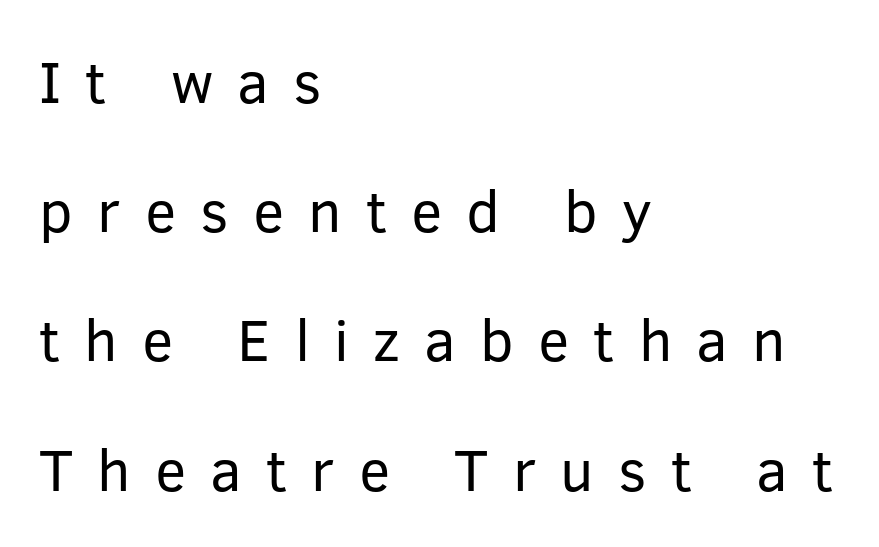
Students, note that the glyphs here are deliberately spaced far apart. Varying glyph widths throughout — classic text-font behaviour. The area under the type is left untouched. No letter is thick-stroked: the sample isn't bold.
